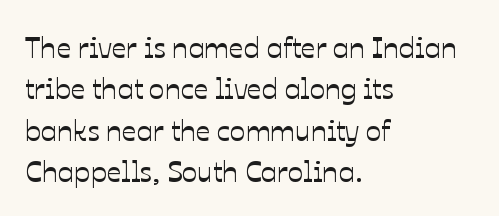
{"italic": "no", "width": "normal", "stroke_contrast": "low", "x_height": "medium", "monospaced": "no", "underline": "no", "align": "left", "line_spacing": "normal", "line_spacing_ratio": 1.43, "letter_spacing": "normal", "letter_spacing_em": 0.0, "glyph_px": 29}
